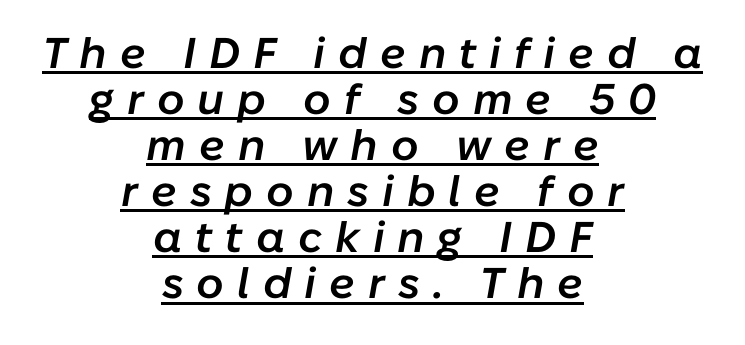
Q: Is the text bold? A: Semi-bold.
Q: Is the text italic (slanted)? A: Yes, it leans right by about 10 degrees.
Q: Is the text underlined? A: Yes.
Q: How is the paragraph aligned? A: Centered.
Q: Is the spacing between letters normal or unusually wide? A: Unusually wide.
Q: Is the spacing between lines tight, normal or loose? A: Tight.
Q: Width (condensed, normal, or wide)? A: Normal.
Q: Stroke contrast? A: Low.
Q: x-height? A: Medium.
Q: Monospaced? A: No.
